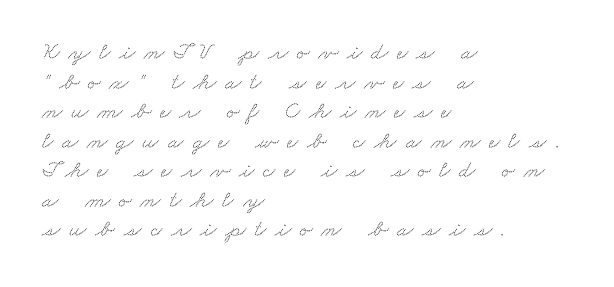
Q: Is the text underlined? A: No.
Q: How is the paragraph aligned? A: Left-aligned.
Q: Is the spacing between letters normal or unusually wide? A: Unusually wide.
